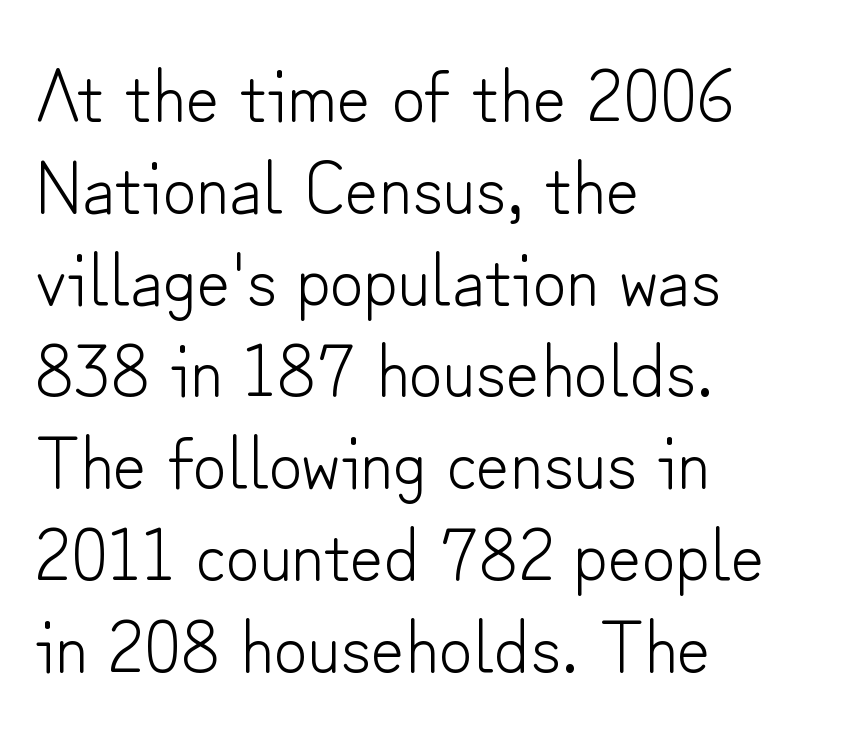
Descenders hang freely into open space. The face used here is proportionally spaced, like ordinary book or web type. Designer's note — italics off, roman on. Each letter's strokes conclude bluntly, with no projecting serifs. Letter spacing: default. Leftover space on each line is placed entirely after the last word.
